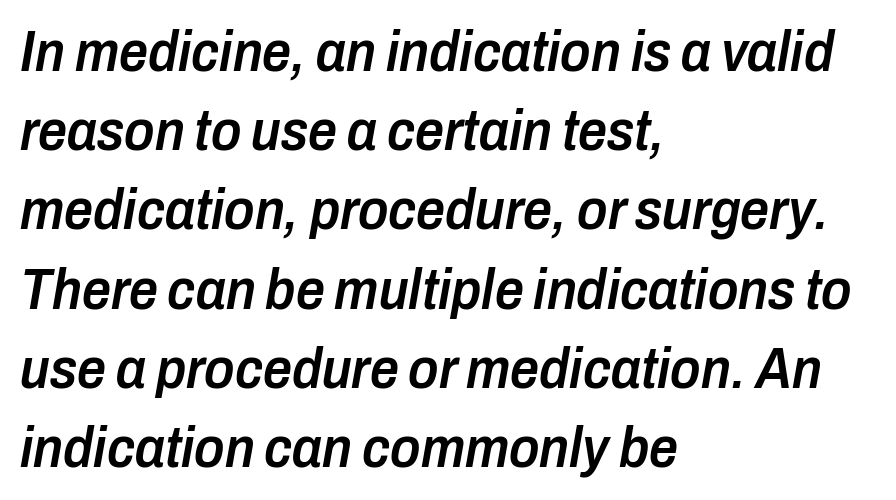
The image shows 57 px semibold, condensed type, italic (leaning right); set left-aligned, normal line spacing (1.39x), normal letter spacing, not underlined; low stroke contrast and a medium x-height.
